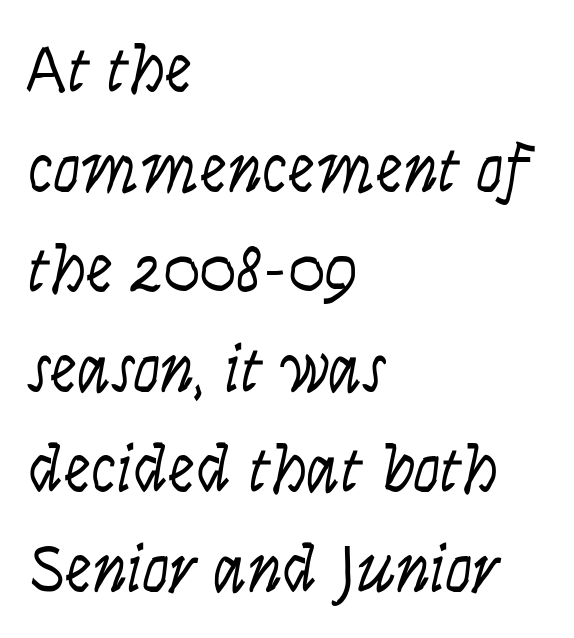
Q: Is the text bold? A: No.
Q: Is the text italic (slanted)? A: Yes.
Q: Is the typeface a serif or a sans-serif typeface? A: Sans-serif.
Q: Is the text underlined? A: No.
Q: How is the paragraph aligned? A: Left-aligned.
Q: Is the spacing between letters normal or unusually wide? A: Normal.
Q: Is the spacing between lines tight, normal or loose? A: Normal.
Q: Width (condensed, normal, or wide)? A: Condensed.
Q: Stroke contrast? A: Low.
Q: x-height? A: Large.
Q: Monospaced? A: No.
